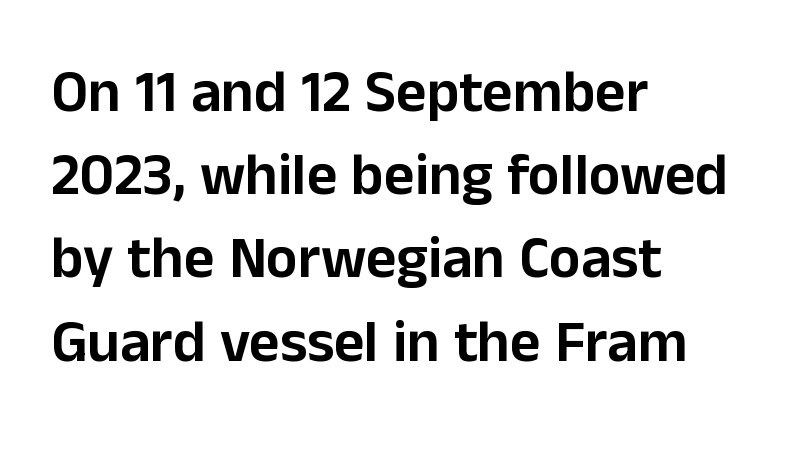
The image shows 59 px sans-serif type, upright; set left-aligned, normal line spacing (1.41x), normal letter spacing, not underlined; low stroke contrast and a medium x-height.
